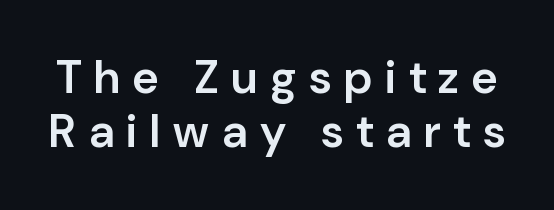
The words here are not underlined. The passage shown is typed in a proportional face where columns would drift. Tall strokes in this sample are plumb rather than angled. Does the weight exceed regular? Yes, but only to semibold.
